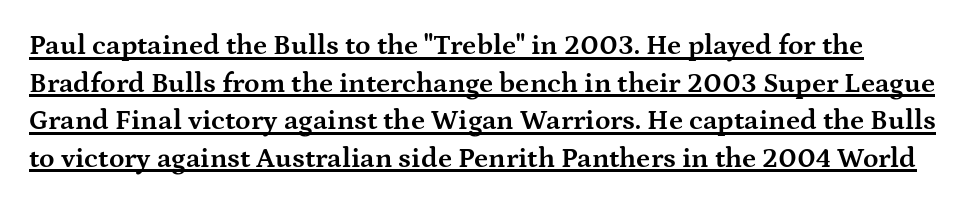
Q: Is the text bold? A: Yes.
Q: Is the text italic (slanted)? A: No, it is upright.
Q: Is the typeface a serif or a sans-serif typeface? A: Serif.
Q: Is the text underlined? A: Yes.
Q: Is the spacing between letters normal or unusually wide? A: Normal.
Q: Is the spacing between lines tight, normal or loose? A: Normal.
Q: Width (condensed, normal, or wide)? A: Wide.
Q: Stroke contrast? A: Medium.
Q: x-height? A: Medium.
Q: Monospaced? A: No.
